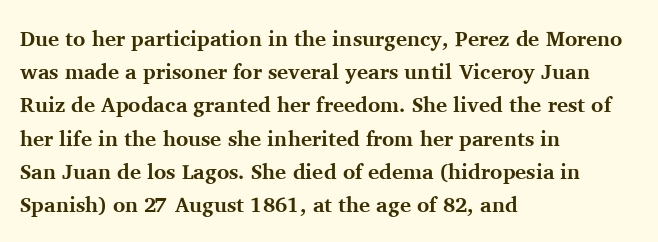
The image shows 21 px bold type, upright; set left-aligned, normal line spacing (1.58x), normal letter spacing, not underlined.
